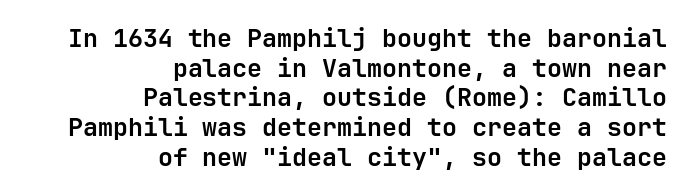
{"italic": "no", "bold": "yes", "underline": "no", "align": "right", "line_spacing_ratio": 1.19, "letter_spacing": "normal", "letter_spacing_em": 0.0, "glyph_px": 25}
